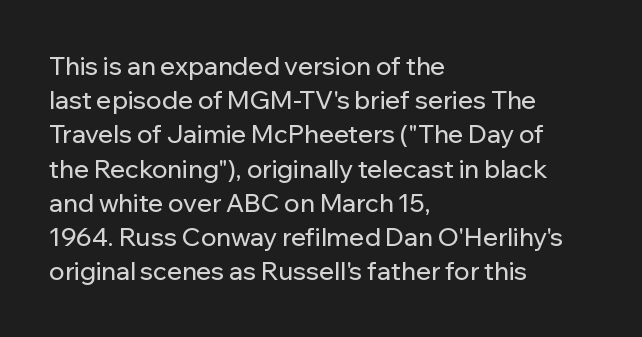
The image shows 25 px text type, upright; set left-aligned, normal line spacing (1.37x), normal letter spacing, not underlined.
